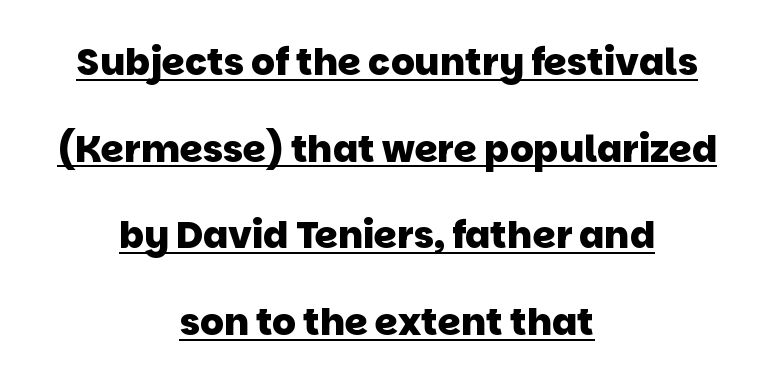
{"serif": "no", "bold": "yes", "weight": "heavy", "width": "normal", "stroke_contrast": "low", "x_height": "large", "monospaced": "no", "underline": "yes", "align": "center", "line_spacing": "loose", "line_spacing_ratio": 2.34, "letter_spacing": "normal", "letter_spacing_em": 0.0, "glyph_px": 37}
